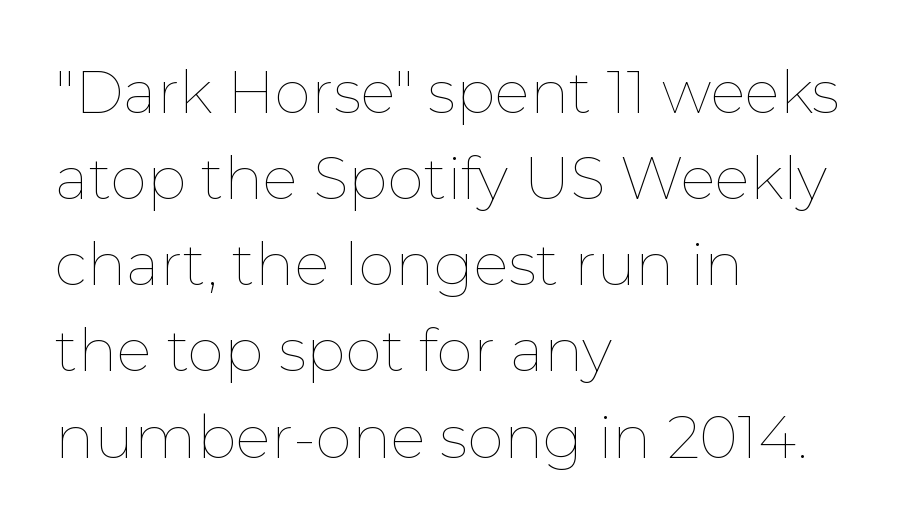
The image shows 59 px thin type, upright; set left-aligned, normal line spacing (1.46x), normal letter spacing, not underlined; low stroke contrast and a medium x-height.
